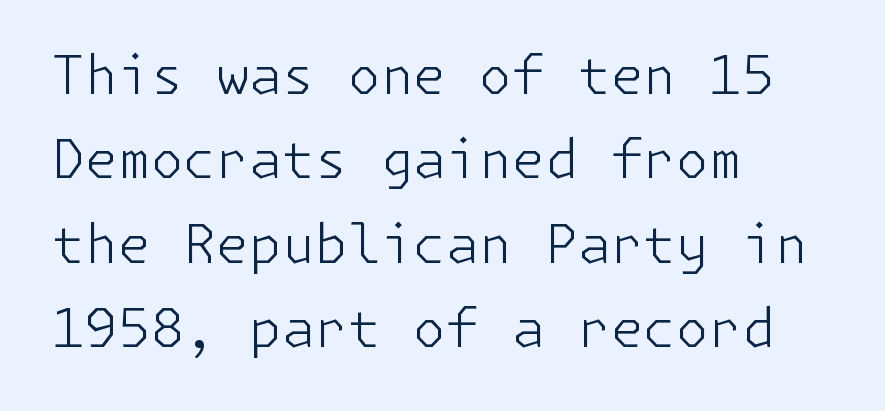
{"serif": "no", "italic": "no", "bold": "no", "weight": "light", "width": "normal", "stroke_contrast": "low", "x_height": "medium", "underline": "no", "align": "left", "line_spacing": "normal", "line_spacing_ratio": 1.59, "letter_spacing": "normal", "letter_spacing_em": 0.0, "glyph_px": 53}
